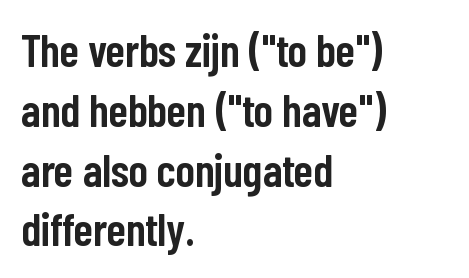
Q: Is the text bold? A: Semi-bold.
Q: Is the text italic (slanted)? A: No, it is upright.
Q: Is the typeface a serif or a sans-serif typeface? A: Sans-serif.
Q: Is the text underlined? A: No.
Q: How is the paragraph aligned? A: Left-aligned.
Q: Is the spacing between letters normal or unusually wide? A: Normal.
Q: Is the spacing between lines tight, normal or loose? A: Normal.
Q: Width (condensed, normal, or wide)? A: Condensed.
Q: Stroke contrast? A: Low.
Q: x-height? A: Medium.
Q: Monospaced? A: No.
